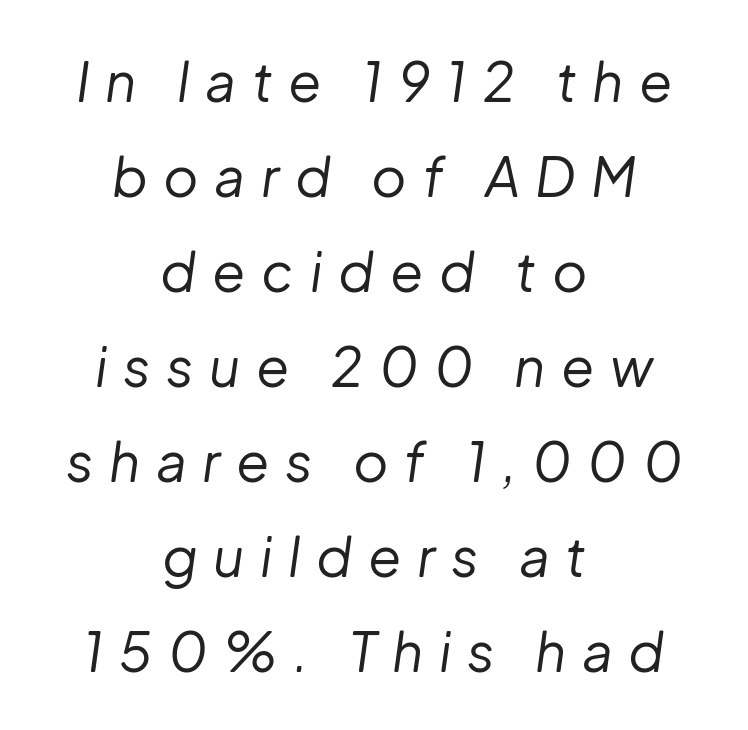
{"italic": "yes", "lean": "right", "slant_degrees": 8, "bold": "no", "weight": "regular", "width": "normal", "stroke_contrast": "low", "x_height": "medium", "monospaced": "no", "underline": "no", "align": "center", "line_spacing_ratio": 1.76, "letter_spacing": "wide", "letter_spacing_em": 0.29, "glyph_px": 54}
